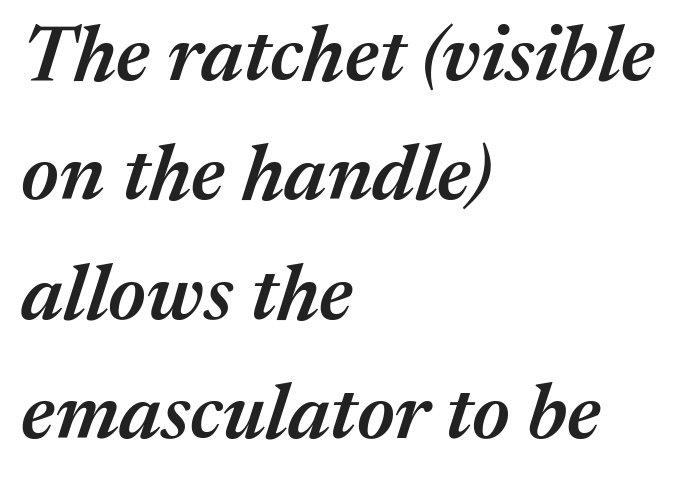
The image shows 79 px semibold type, italic (leaning right); set left-aligned, normal line spacing (1.51x), normal letter spacing, not underlined; medium stroke contrast and a medium x-height.
